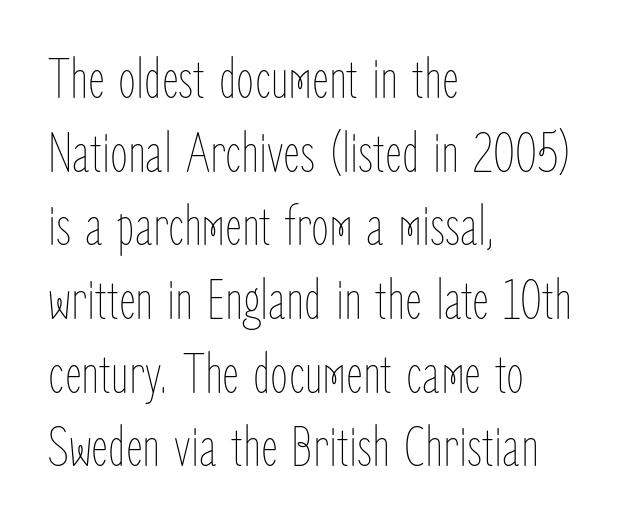
You could not count columns in this text — the font is proportionally spaced. This sample keeps an unexceptional amount of space between lines. Observe the ordinary spacing: letters are neighbours, not strangers. It's the straight-up-and-down kind of type.
